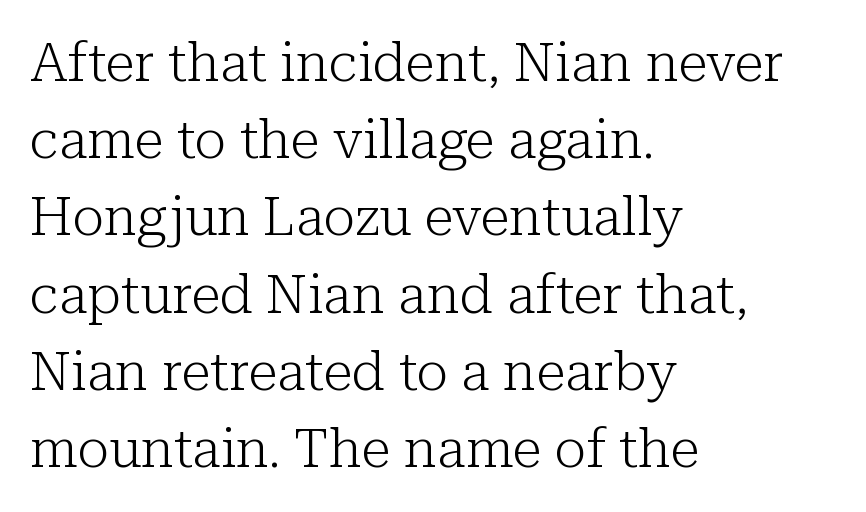
Q: Is the text bold? A: No.
Q: Is the text italic (slanted)? A: No, it is upright.
Q: Is the typeface a serif or a sans-serif typeface? A: Serif.
Q: Is the text underlined? A: No.
Q: How is the paragraph aligned? A: Left-aligned.
Q: Is the spacing between letters normal or unusually wide? A: Normal.
Q: Is the spacing between lines tight, normal or loose? A: Normal.
Q: Width (condensed, normal, or wide)? A: Normal.
Q: Stroke contrast? A: Low.
Q: x-height? A: Medium.
Q: Monospaced? A: No.
